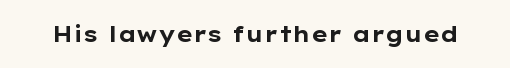
{"italic": "no", "bold": "yes", "underline": "no", "letter_spacing": "normal", "letter_spacing_em": 0.0, "glyph_px": 22}
